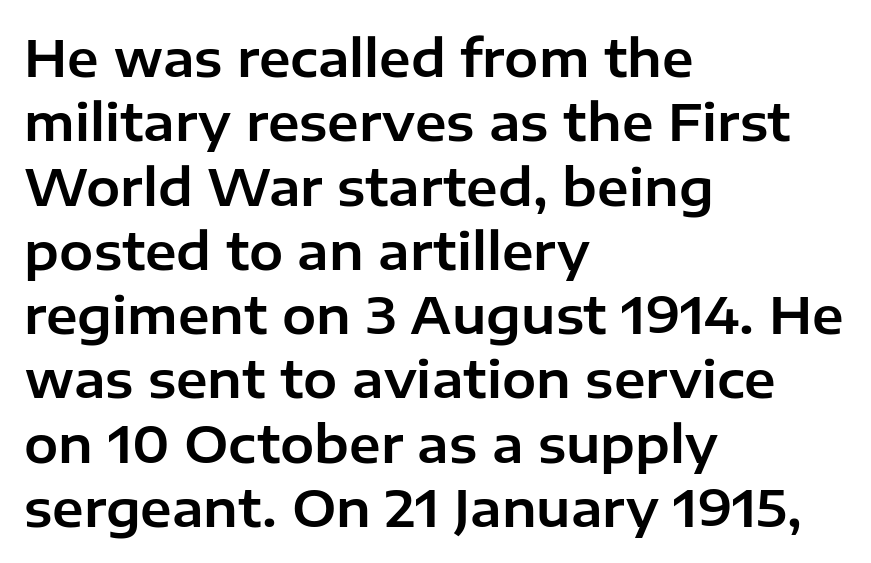
The image shows 51 px sans-serif type, upright; set left-aligned, normal line spacing (1.26x), normal letter spacing, not underlined; low stroke contrast and a medium x-height.
